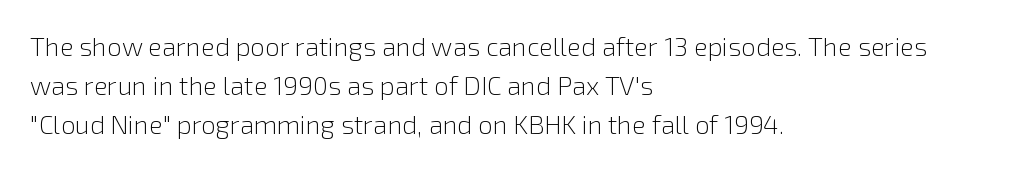
Q: Is the text bold? A: No.
Q: Is the text italic (slanted)? A: No, it is upright.
Q: Is the text underlined? A: No.
Q: How is the paragraph aligned? A: Left-aligned.
Q: Is the spacing between letters normal or unusually wide? A: Normal.
Q: Is the spacing between lines tight, normal or loose? A: Normal.
